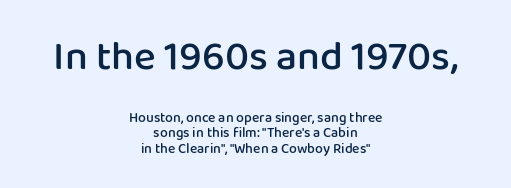
{"serif": "no", "italic": "no", "bold": "semi", "weight": "semibold", "width": "normal", "stroke_contrast": "low", "x_height": "medium", "monospaced": "no", "underline": "no", "align": "center", "line_spacing": "tight", "line_spacing_ratio": 1.1, "letter_spacing": "normal", "letter_spacing_em": 0.0, "larger_block": "first", "size_ratio": 2.93, "glyph_px": 41}
